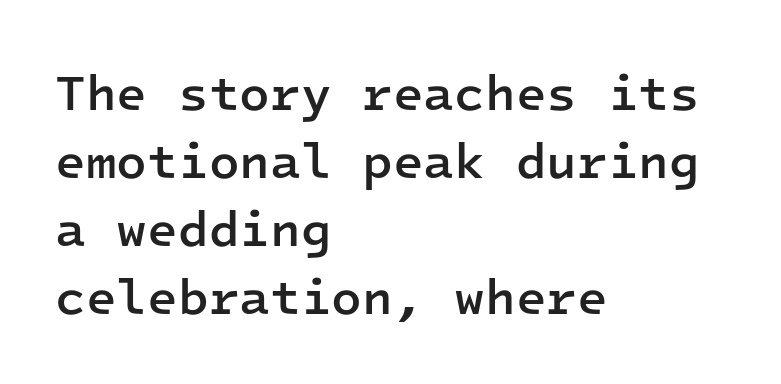
The image shows 50 px semibold sans-serif type, upright, monospaced; set left-aligned, normal line spacing (1.36x), normal letter spacing, not underlined; low stroke contrast and a medium x-height.
